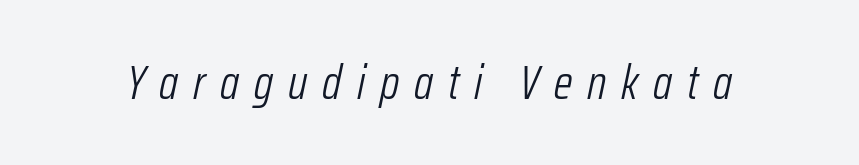
Q: Is the text bold? A: No.
Q: Is the text italic (slanted)? A: Yes, it leans right by about 12 degrees.
Q: Is the text underlined? A: No.
Q: Is the spacing between letters normal or unusually wide? A: Unusually wide.
Q: Width (condensed, normal, or wide)? A: Condensed.
Q: Stroke contrast? A: Low.
Q: x-height? A: Medium.
Q: Monospaced? A: No.
